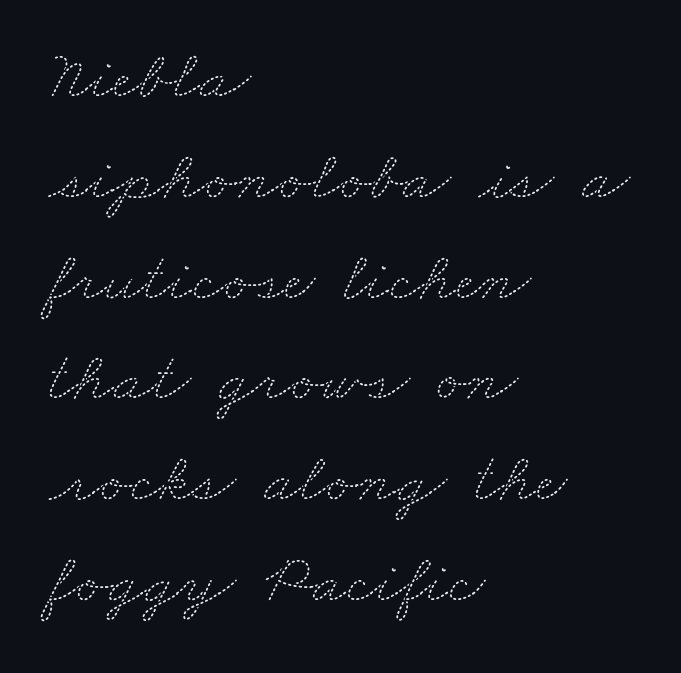
{"bold": "no", "weight": "thin", "width": "wide", "stroke_contrast": "medium", "x_height": "small", "monospaced": "no", "underline": "no", "align": "left", "line_spacing": "normal", "line_spacing_ratio": 1.44, "letter_spacing": "normal", "letter_spacing_em": 0.0, "glyph_px": 70}
